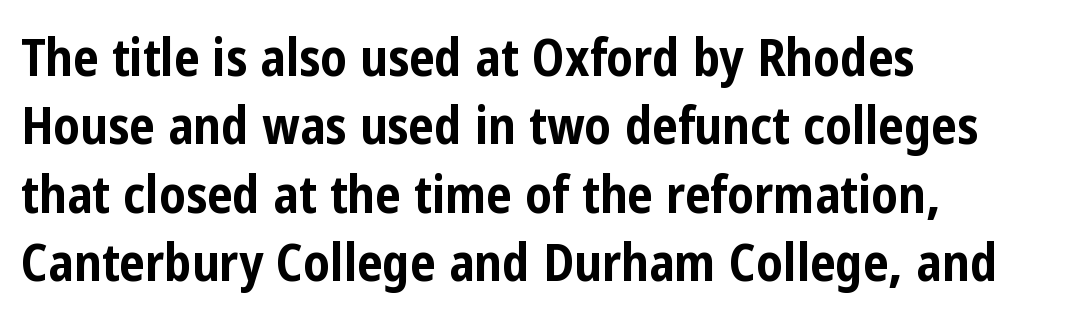
Q: Is the text bold? A: Yes.
Q: Is the text italic (slanted)? A: No, it is upright.
Q: Is the typeface a serif or a sans-serif typeface? A: Sans-serif.
Q: Is the text underlined? A: No.
Q: How is the paragraph aligned? A: Left-aligned.
Q: Is the spacing between letters normal or unusually wide? A: Normal.
Q: Is the spacing between lines tight, normal or loose? A: Normal.
Q: Width (condensed, normal, or wide)? A: Condensed.
Q: Stroke contrast? A: Low.
Q: x-height? A: Medium.
Q: Monospaced? A: No.
